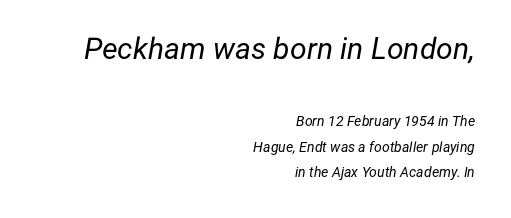
{"italic": "yes", "lean": "right", "slant_degrees": 12, "bold": "no", "weight": "regular", "width": "normal", "stroke_contrast": "low", "x_height": "medium", "monospaced": "no", "underline": "no", "align": "right", "line_spacing_ratio": 1.83, "letter_spacing": "normal", "letter_spacing_em": 0.0, "larger_block": "first", "size_ratio": 2.14, "glyph_px": 30}
